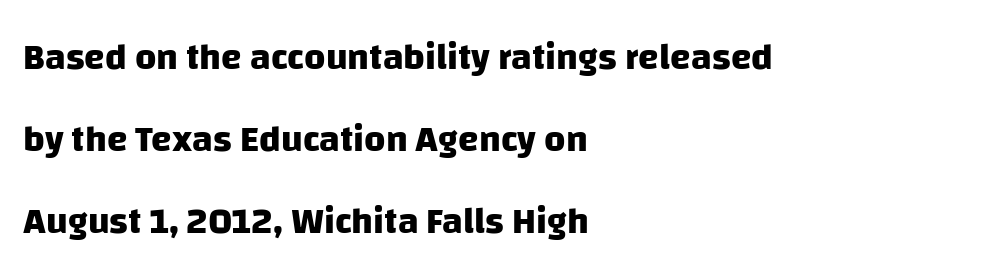
Looks like regular typesetting: each glyph gets only the width it needs. The rendering uses a large line-height, opening up the rows. Students, this is bold: see how much ink each stroke carries. Does extra space separate the letters? No, they use regular spacing. Are there feet on the stems? There aren't — it's a sans. Layout note: lines flush left.
